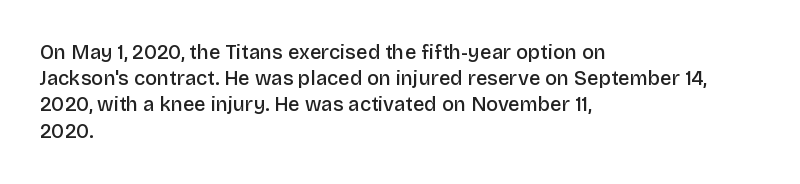
The image shows 20 px text type, upright; set left-aligned, normal line spacing (1.31x), normal letter spacing, not underlined.
